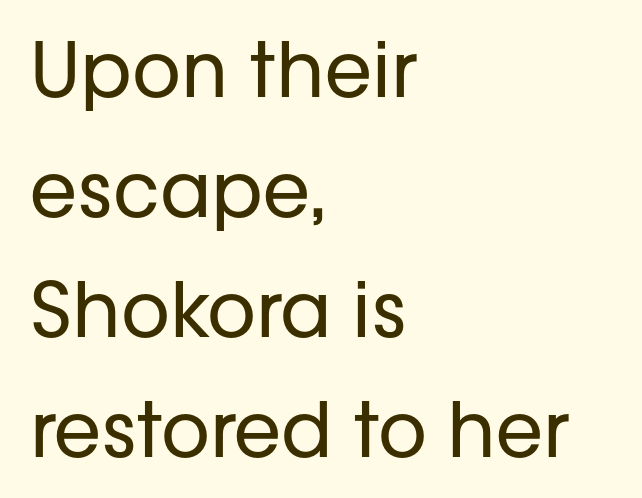
{"serif": "no", "italic": "no", "bold": "no", "weight": "regular", "width": "normal", "stroke_contrast": "low", "x_height": "medium", "monospaced": "no", "underline": "no", "align": "left", "line_spacing": "normal", "line_spacing_ratio": 1.58, "letter_spacing": "normal", "letter_spacing_em": 0.0, "glyph_px": 76}
